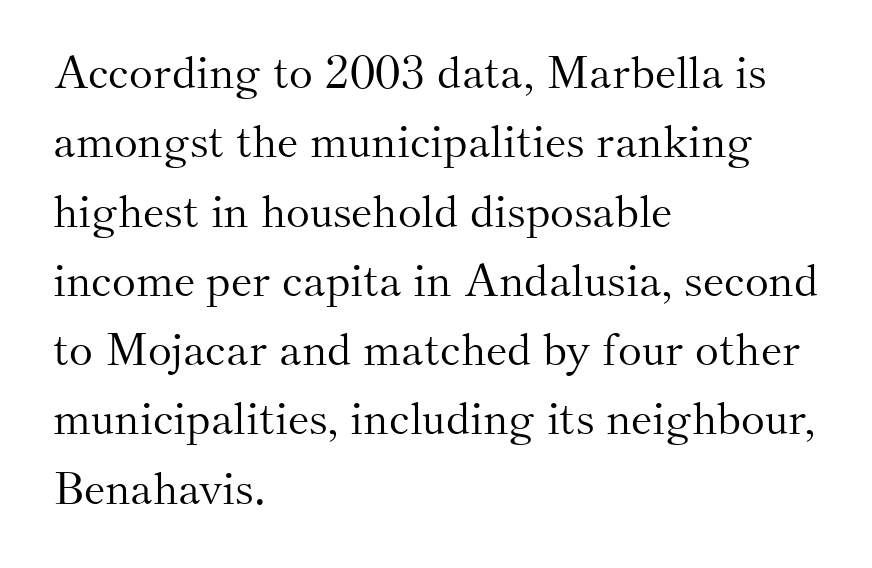
In terms of letterspacing, this is plain default setting. Stems here are at most as thick as an everyday book face. Do the characters align in a grid? No, the font is proportional. Note: serifs present on the glyphs. Clear beneath every line of the passage. A typesetter would call this leading conventional body-copy spacing.
